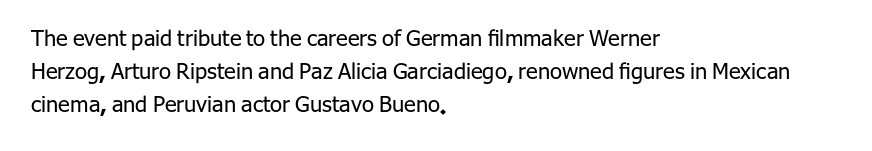
In terms of leading, this rendering sits right in the middle. Quick note: not italic, upright. Stems here are at most as thick as an everyday book face. Letter spacing: default.
